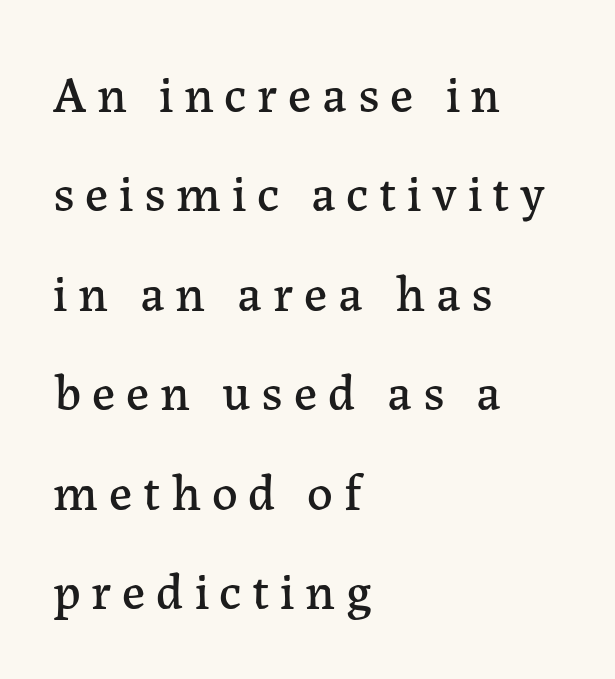
{"serif": "yes", "italic": "no", "width": "normal", "stroke_contrast": "low", "x_height": "medium", "monospaced": "no", "underline": "no", "align": "left", "line_spacing": "loose", "line_spacing_ratio": 1.95, "letter_spacing": "wide", "letter_spacing_em": 0.21, "glyph_px": 51}
